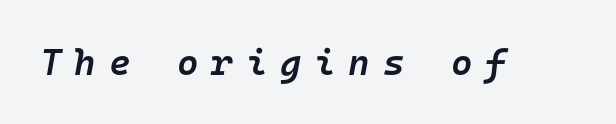
Q: Is the text bold? A: Semi-bold.
Q: Is the text italic (slanted)? A: Yes, it leans right by about 10 degrees.
Q: Is the text underlined? A: No.
Q: Is the spacing between letters normal or unusually wide? A: Unusually wide.
Q: Width (condensed, normal, or wide)? A: Normal.
Q: Stroke contrast? A: Low.
Q: x-height? A: Medium.
Q: Monospaced? A: Yes.
